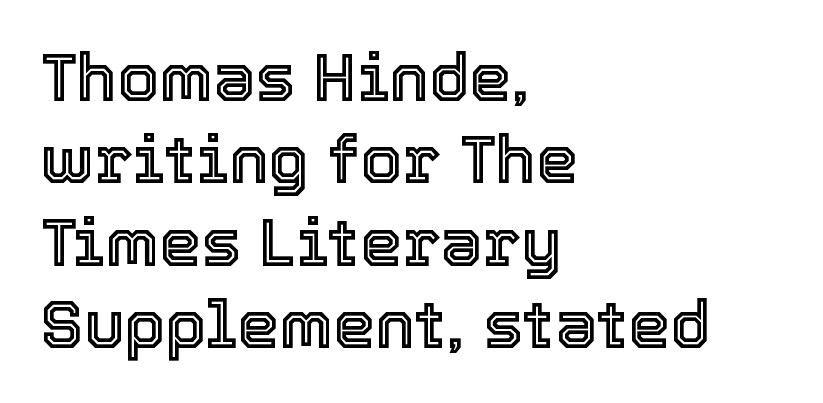
Q: Is the text italic (slanted)? A: No, it is upright.
Q: Is the text underlined? A: No.
Q: How is the paragraph aligned? A: Left-aligned.
Q: Is the spacing between letters normal or unusually wide? A: Normal.
Q: Width (condensed, normal, or wide)? A: Normal.
Q: x-height? A: Medium.
Q: Monospaced? A: No.
